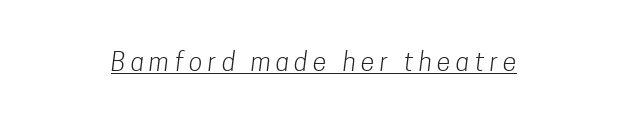
{"bold": "no", "underline": "yes", "letter_spacing": "wide", "letter_spacing_em": 0.22, "glyph_px": 25}
